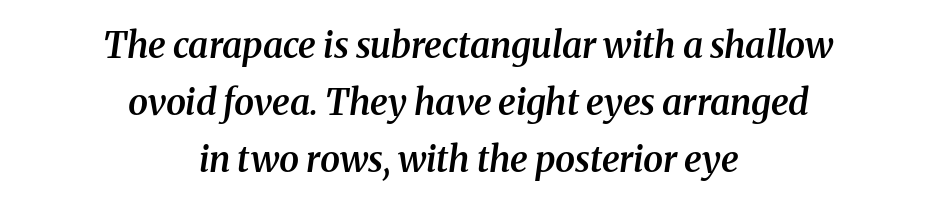
{"serif": "yes", "italic": "yes", "lean": "right", "slant_degrees": 8, "bold": "semi", "weight": "semibold", "width": "normal", "stroke_contrast": "medium", "x_height": "medium", "monospaced": "no", "underline": "no", "align": "center", "line_spacing": "normal", "line_spacing_ratio": 1.59, "letter_spacing": "normal", "letter_spacing_em": 0.0, "glyph_px": 36}
